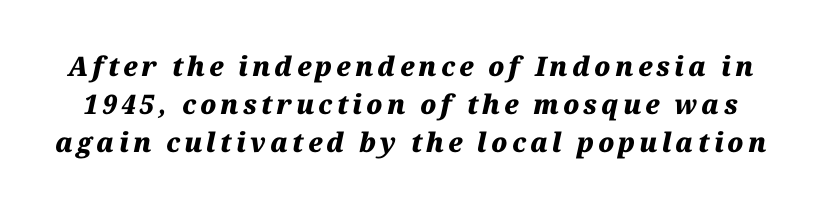
The image shows 27 px bold type, italic (leaning right); set normal line spacing (1.4x), not underlined.
